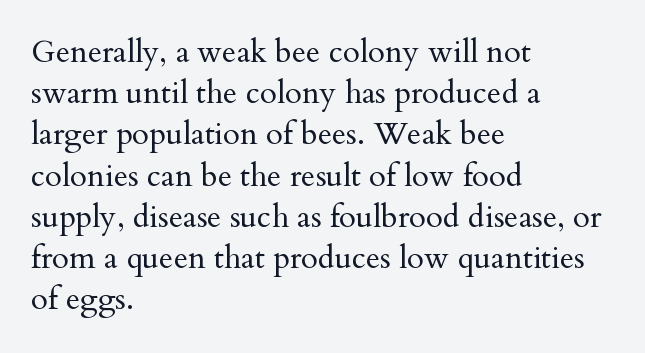
The image shows 31 px regular-weight serif type, upright; set left-aligned, normal line spacing (1.33x), normal letter spacing, not underlined; medium stroke contrast and a small x-height.
